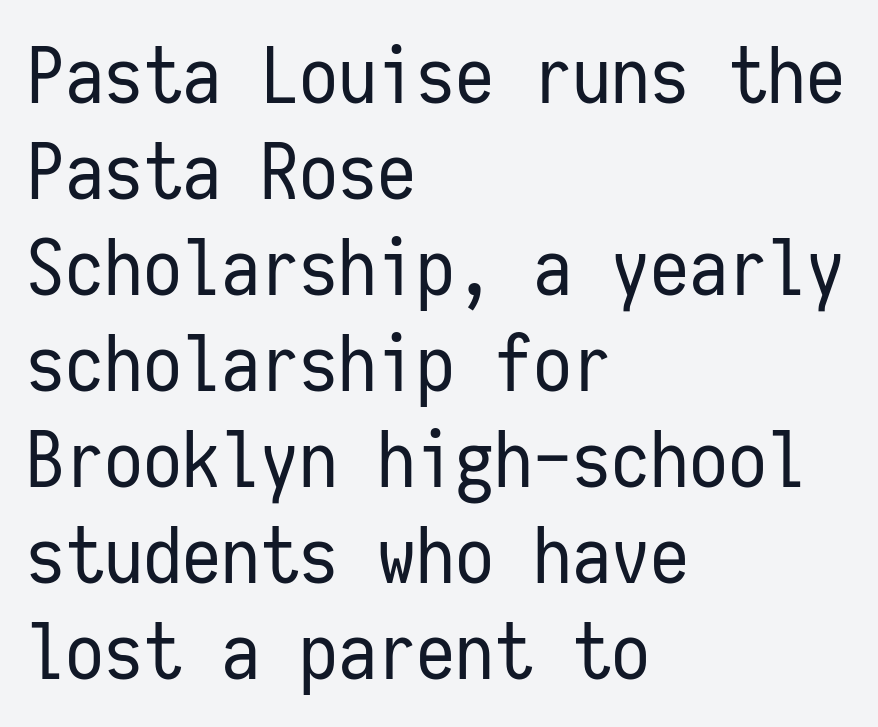
The image shows 78 px regular-weight, condensed sans-serif type, upright, monospaced; set left-aligned, line spacing 1.23x, normal letter spacing, not underlined; low stroke contrast and a medium x-height.
